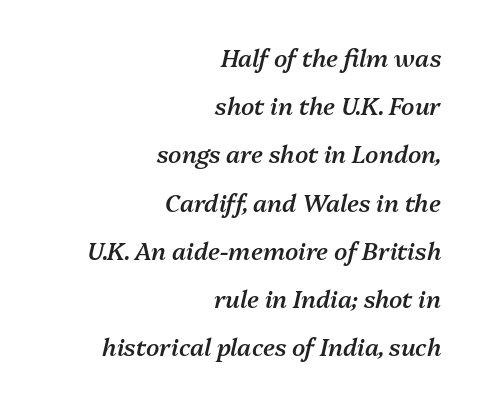
The space directly below the letters is spotless. A typesetter would call this leading open, well beyond the default. Its strokes are somewhat broadened, the hallmark of semibold type. Emphasis-style slanted type is in use. Does extra space separate the letters? No, they use regular spacing.
